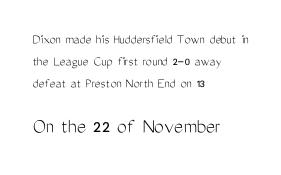
{"italic": "no", "bold": "no", "underline": "no", "align": "left", "line_spacing": "normal", "line_spacing_ratio": 1.57, "letter_spacing": "normal", "letter_spacing_em": 0.0, "larger_block": "second", "size_ratio": 1.57, "glyph_px": 22}
